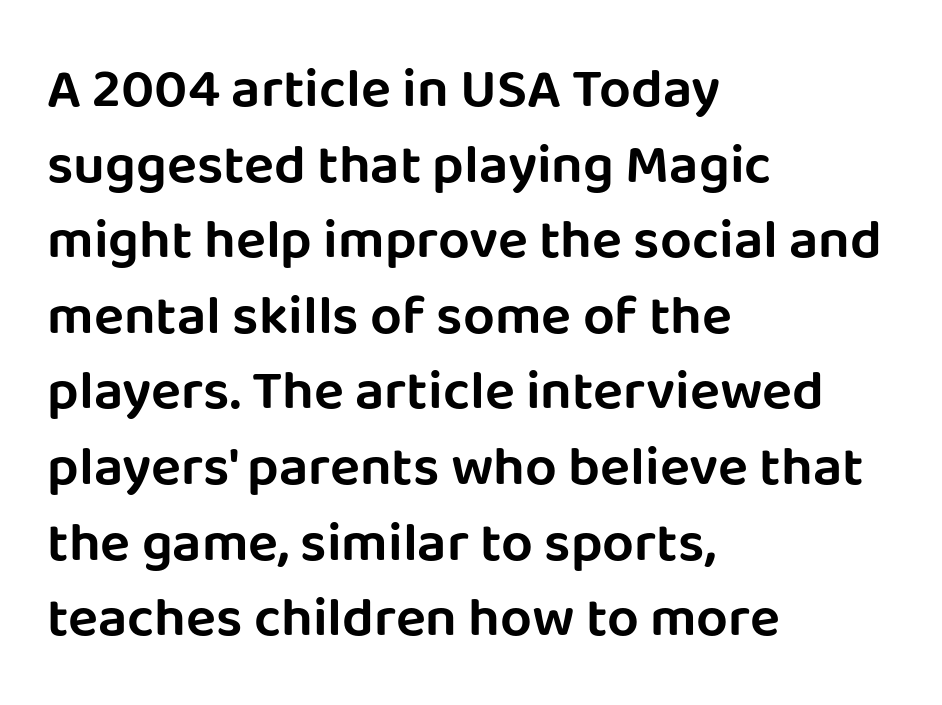
{"serif": "no", "italic": "no", "width": "normal", "stroke_contrast": "low", "x_height": "large", "monospaced": "no", "underline": "no", "align": "left", "line_spacing": "normal", "line_spacing_ratio": 1.35, "letter_spacing": "normal", "letter_spacing_em": 0.0, "glyph_px": 56}
